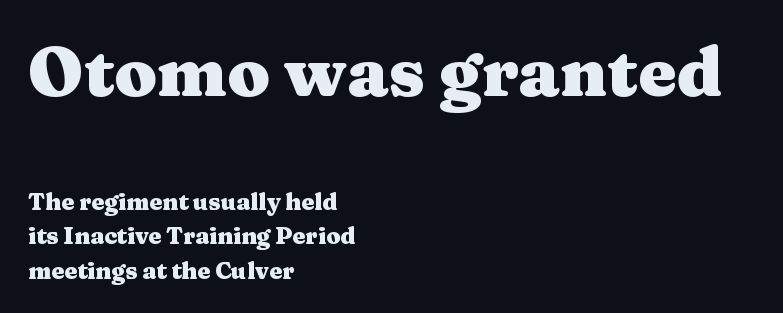
The image shows 69 px heavy, wide serif type, upright; set left-aligned, normal line spacing (1.5x), normal letter spacing, not underlined; the first (top) block is 3.0x larger; medium stroke contrast and a medium x-height.
